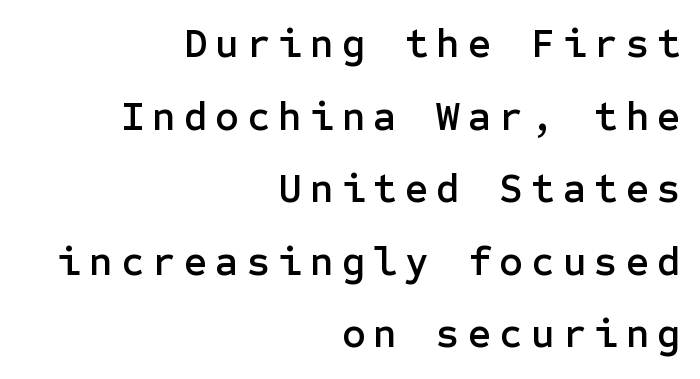
Q: Is the text italic (slanted)? A: No, it is upright.
Q: Is the typeface a serif or a sans-serif typeface? A: Sans-serif.
Q: Is the text underlined? A: No.
Q: How is the paragraph aligned? A: Right-aligned.
Q: Width (condensed, normal, or wide)? A: Normal.
Q: Stroke contrast? A: Low.
Q: x-height? A: Medium.
